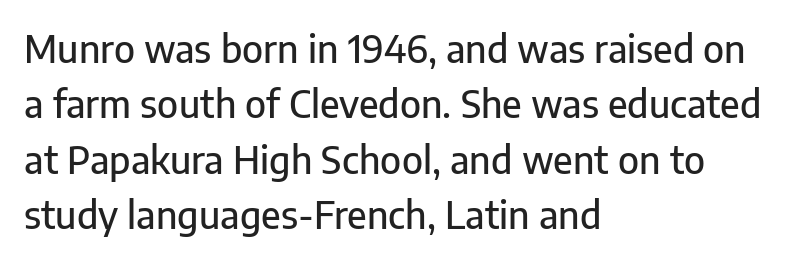
These lines are rendered in a variable-pitch font. A student would call this left alignment; a typographer would say flush left, rag right. Check under the words: just untouched page. The rows are spaced the way most documents space them.
